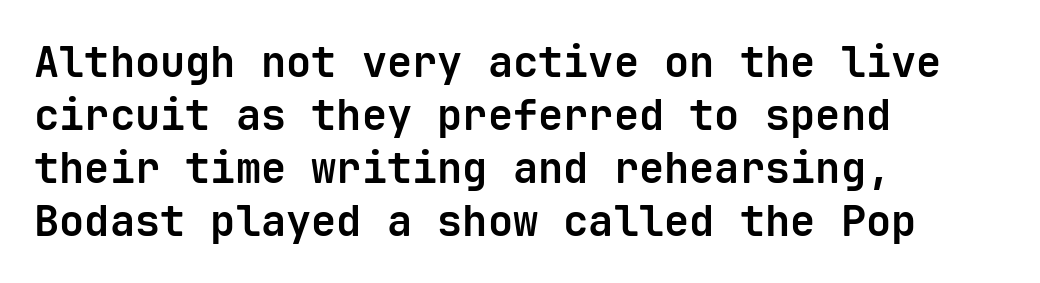
Descenders hang freely into open space. Heavy-handed strokes throughout: this text is bold. Posture: vertical. Successive baselines arrive at the customary interval. These lines are composed in type without serifs. Compared with typical body copy, the letter spacing here is the same.
